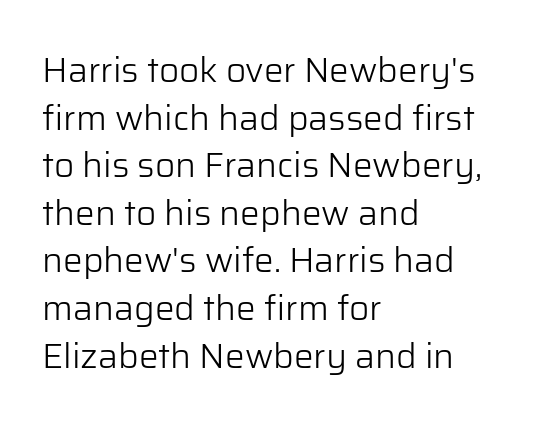
Q: Is the text bold? A: No.
Q: Is the text italic (slanted)? A: No, it is upright.
Q: Is the typeface a serif or a sans-serif typeface? A: Sans-serif.
Q: Is the text underlined? A: No.
Q: How is the paragraph aligned? A: Left-aligned.
Q: Is the spacing between letters normal or unusually wide? A: Normal.
Q: Is the spacing between lines tight, normal or loose? A: Normal.
Q: Width (condensed, normal, or wide)? A: Normal.
Q: Stroke contrast? A: Low.
Q: x-height? A: Medium.
Q: Monospaced? A: No.
